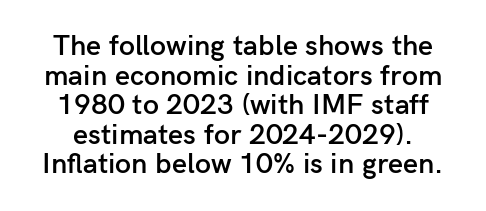
{"serif": "no", "italic": "no", "bold": "semi", "weight": "semibold", "width": "normal", "stroke_contrast": "low", "x_height": "medium", "monospaced": "no", "underline": "no", "line_spacing": "tight", "line_spacing_ratio": 1.02, "letter_spacing": "normal", "letter_spacing_em": 0.0, "glyph_px": 29}
